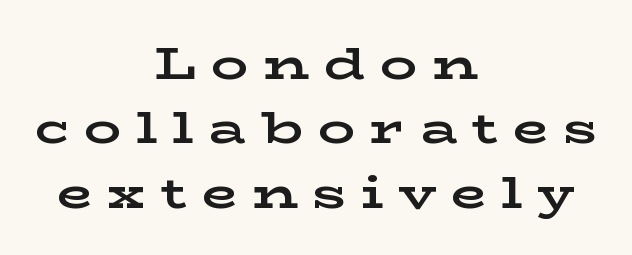
Q: Is the text bold? A: Yes.
Q: Is the text italic (slanted)? A: No, it is upright.
Q: Is the typeface a serif or a sans-serif typeface? A: Serif.
Q: Is the text underlined? A: No.
Q: How is the paragraph aligned? A: Centered.
Q: Is the spacing between letters normal or unusually wide? A: Unusually wide.
Q: Is the spacing between lines tight, normal or loose? A: Normal.
Q: Width (condensed, normal, or wide)? A: Wide.
Q: Stroke contrast? A: Low.
Q: x-height? A: Medium.
Q: Monospaced? A: No.
